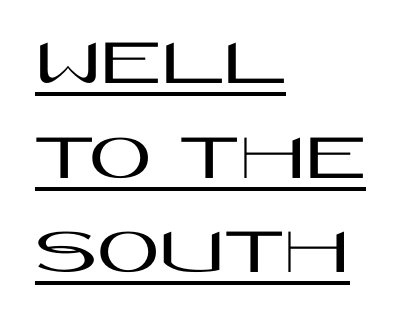
Q: Is the text italic (slanted)? A: No, it is upright.
Q: Is the typeface a serif or a sans-serif typeface? A: Sans-serif.
Q: Is the text underlined? A: Yes.
Q: How is the paragraph aligned? A: Left-aligned.
Q: Is the spacing between letters normal or unusually wide? A: Normal.
Q: Is the spacing between lines tight, normal or loose? A: Normal.
Q: Width (condensed, normal, or wide)? A: Wide.
Q: Stroke contrast? A: High.
Q: x-height? A: Large.
Q: Monospaced? A: No.
